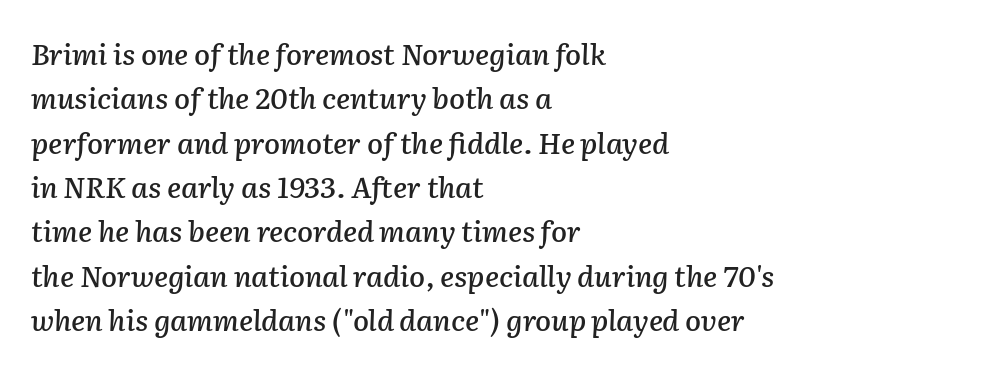
Q: Is the text italic (slanted)? A: Yes, it leans right by about 2 degrees.
Q: Is the text underlined? A: No.
Q: How is the paragraph aligned? A: Left-aligned.
Q: Is the spacing between letters normal or unusually wide? A: Normal.
Q: Is the spacing between lines tight, normal or loose? A: Normal.
Q: Width (condensed, normal, or wide)? A: Normal.
Q: Stroke contrast? A: Low.
Q: x-height? A: Medium.
Q: Monospaced? A: No.
